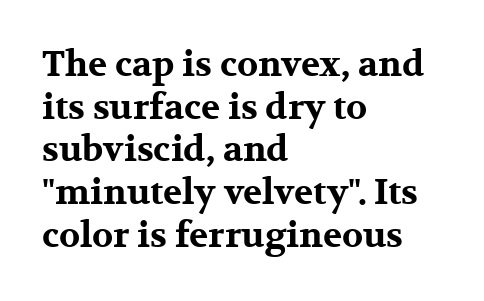
{"serif": "yes", "italic": "no", "bold": "yes", "weight": "bold", "width": "wide", "stroke_contrast": "medium", "x_height": "medium", "monospaced": "no", "underline": "no", "align": "left", "line_spacing_ratio": 1.22, "letter_spacing": "normal", "letter_spacing_em": 0.0, "glyph_px": 35}
